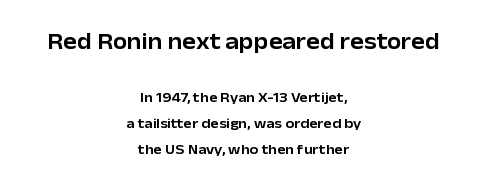
The image shows 23 px text type, upright; set centered, line spacing 1.86x, normal letter spacing, not underlined; the first (top) block is 1.64x larger.
